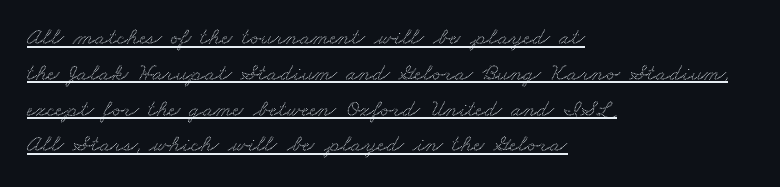
{"underline": "yes", "align": "left", "line_spacing": "normal", "line_spacing_ratio": 1.49, "letter_spacing": "normal", "letter_spacing_em": 0.0, "glyph_px": 24}
